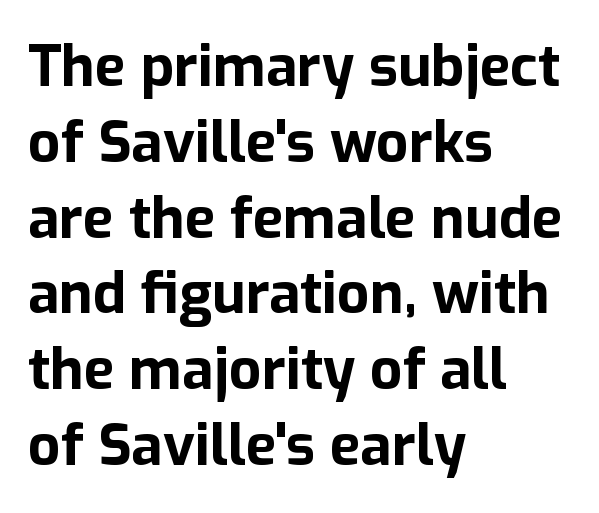
Q: Is the text bold? A: Yes.
Q: Is the text italic (slanted)? A: No, it is upright.
Q: Is the typeface a serif or a sans-serif typeface? A: Sans-serif.
Q: Is the text underlined? A: No.
Q: How is the paragraph aligned? A: Left-aligned.
Q: Is the spacing between letters normal or unusually wide? A: Normal.
Q: Is the spacing between lines tight, normal or loose? A: Normal.
Q: Width (condensed, normal, or wide)? A: Normal.
Q: Stroke contrast? A: Low.
Q: x-height? A: Medium.
Q: Monospaced? A: No.
